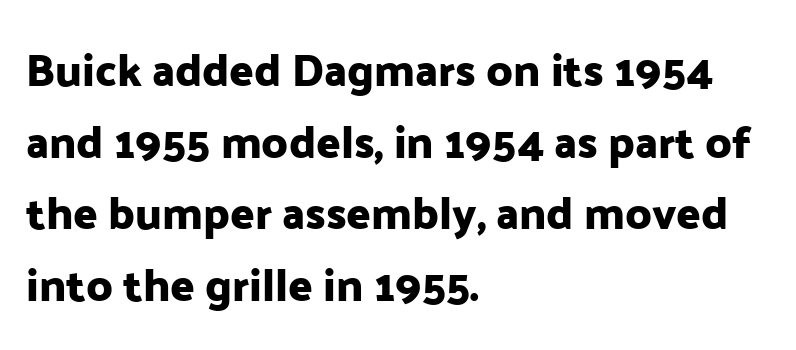
{"serif": "no", "italic": "no", "width": "normal", "stroke_contrast": "low", "x_height": "medium", "monospaced": "no", "underline": "no", "align": "left", "line_spacing": "normal", "line_spacing_ratio": 1.59, "letter_spacing": "normal", "letter_spacing_em": 0.0, "glyph_px": 45}
